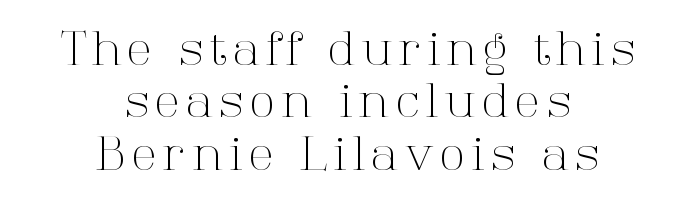
The image shows 46 px light serif type, upright; set centered, tight line spacing (1.14x), not underlined; high stroke contrast and a medium x-height.
